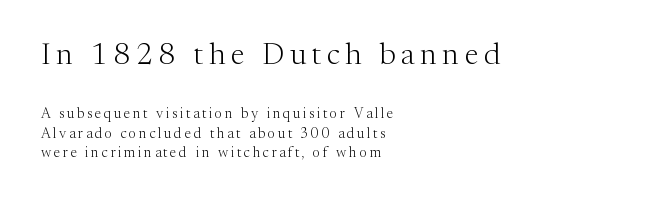
This sample uses an upright cut, with every glyph sitting square on the baseline. In terms of letterform style, serifs are clearly present. The block sitting higher on the canvas is the one with enlarged characters. A typesetter would call this proportional, since set widths differ per character.
